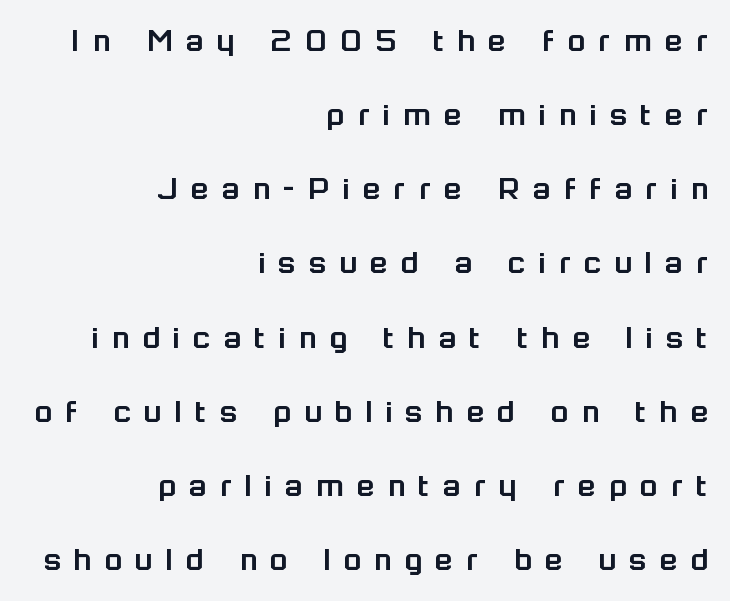
{"serif": "no", "italic": "no", "width": "normal", "stroke_contrast": "low", "x_height": "medium", "monospaced": "no", "underline": "no", "align": "right", "line_spacing": "loose", "line_spacing_ratio": 2.06, "letter_spacing": "wide", "letter_spacing_em": 0.37, "glyph_px": 36}
